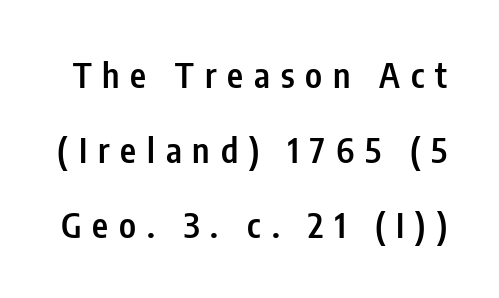
Vertically, the passage feels expansive, rows floating well apart. Glance below the letters and you will spot only blank space. A typesetter would call this proportional, since set widths differ per character. This sample uses an upright cut, with every glyph sitting square on the baseline. Are there feet on the stems? There aren't — it's a sans.
